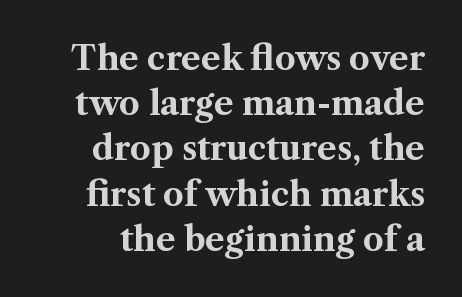
The font is running at its bold setting. This is serif lettering, the kind often seen in printed books. Italic? Not at all — the glyphs are vertical. A typesetter would call this leading conventional body-copy spacing. This rendering leaves character spacing at its baseline value.
